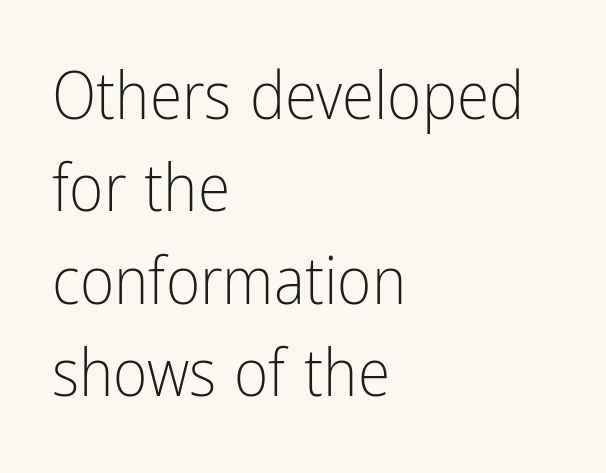
Grotesque or geometric, the face here clearly has no serifs. Do the letters lean? They stand straight. Summary of vertical rhythm: regular, with standard interline spacing. Varying glyph widths throughout — classic text-font behaviour.
